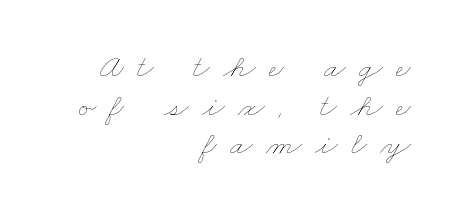
Q: Is the text bold? A: No.
Q: Is the text underlined? A: No.
Q: How is the paragraph aligned? A: Right-aligned.
Q: Is the spacing between letters normal or unusually wide? A: Unusually wide.
Q: Width (condensed, normal, or wide)? A: Wide.
Q: Stroke contrast? A: Low.
Q: x-height? A: Small.
Q: Monospaced? A: No.
